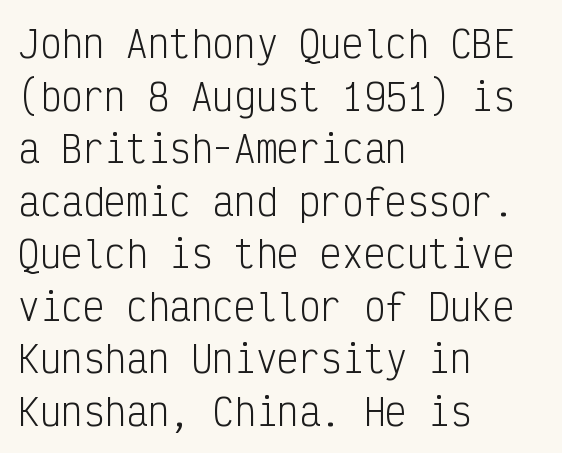
The image shows 36 px light, condensed sans-serif type, upright, monospaced; set left-aligned, normal line spacing (1.46x), normal letter spacing, not underlined; low stroke contrast and a medium x-height.
